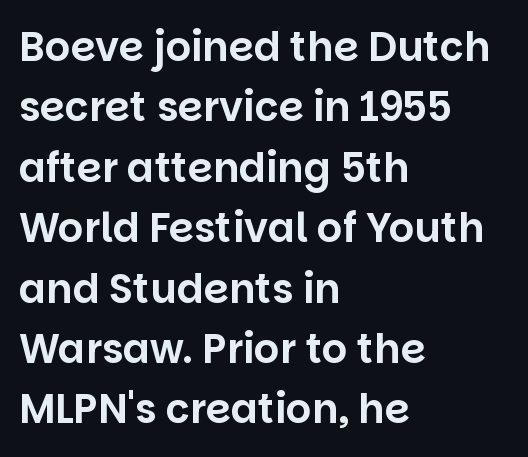
Q: Is the text italic (slanted)? A: No, it is upright.
Q: Is the typeface a serif or a sans-serif typeface? A: Sans-serif.
Q: Is the text underlined? A: No.
Q: How is the paragraph aligned? A: Left-aligned.
Q: Is the spacing between letters normal or unusually wide? A: Normal.
Q: Is the spacing between lines tight, normal or loose? A: Normal.
Q: Width (condensed, normal, or wide)? A: Normal.
Q: Stroke contrast? A: Low.
Q: x-height? A: Large.
Q: Monospaced? A: No.
